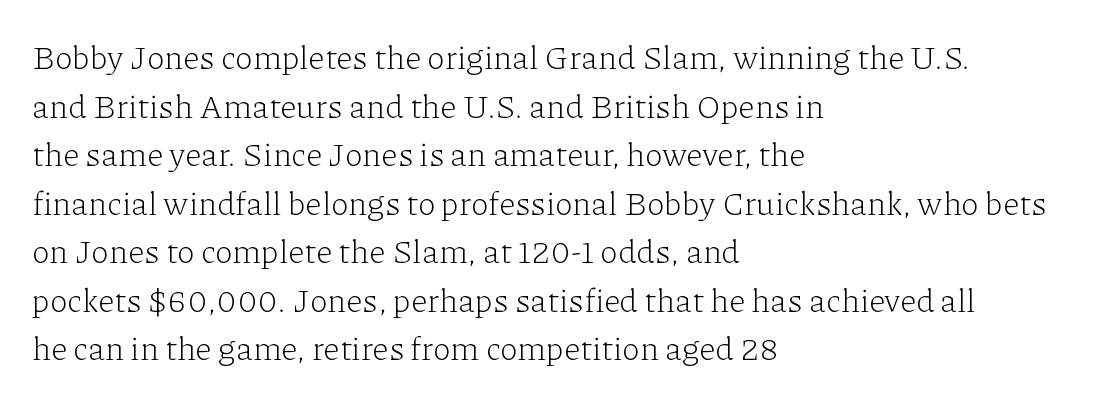
The image shows 33 px light serif type, upright; set left-aligned, normal line spacing (1.47x), normal letter spacing, not underlined; low stroke contrast and a medium x-height.
